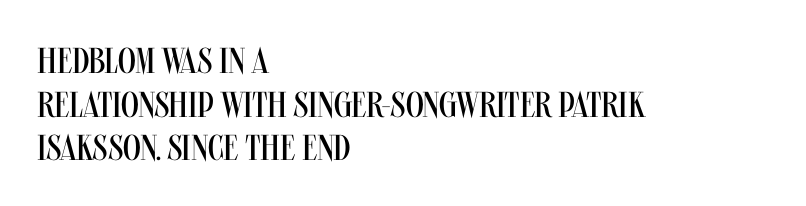
{"serif": "no", "italic": "no", "bold": "no", "weight": "regular", "width": "condensed", "stroke_contrast": "medium", "x_height": "large", "monospaced": "no", "underline": "no", "align": "left", "line_spacing_ratio": 1.21, "letter_spacing": "normal", "letter_spacing_em": 0.0, "glyph_px": 36}
